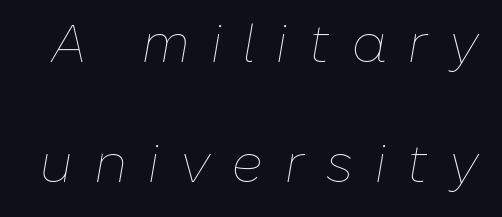
{"italic": "yes", "lean": "right", "slant_degrees": 10, "bold": "no", "weight": "thin", "width": "normal", "stroke_contrast": "low", "x_height": "medium", "monospaced": "no", "underline": "no", "line_spacing": "loose", "line_spacing_ratio": 2.27, "letter_spacing": "wide", "letter_spacing_em": 0.4, "glyph_px": 53}
